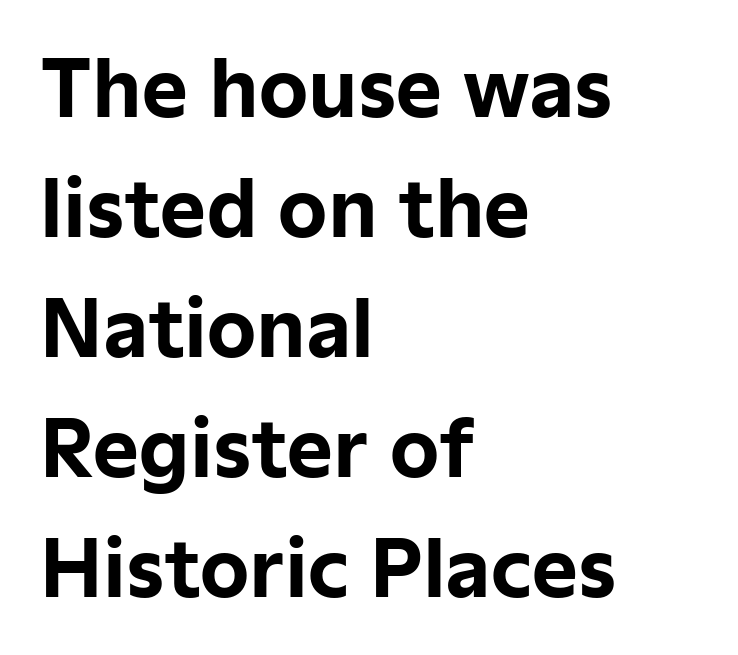
Q: Is the text bold? A: Yes.
Q: Is the text italic (slanted)? A: No, it is upright.
Q: Is the typeface a serif or a sans-serif typeface? A: Sans-serif.
Q: Is the text underlined? A: No.
Q: How is the paragraph aligned? A: Left-aligned.
Q: Is the spacing between letters normal or unusually wide? A: Normal.
Q: Is the spacing between lines tight, normal or loose? A: Normal.
Q: Width (condensed, normal, or wide)? A: Normal.
Q: Stroke contrast? A: Low.
Q: x-height? A: Medium.
Q: Monospaced? A: No.
